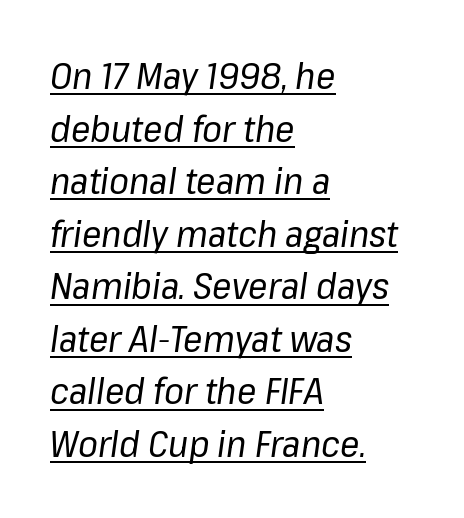
The image shows 36 px regular-weight type, italic (leaning right); set left-aligned, normal line spacing (1.46x), normal letter spacing, underlined; low stroke contrast and a medium x-height.
